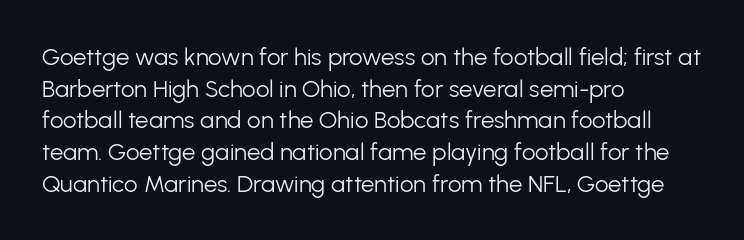
Leftover space on each line is placed entirely after the last word. The typesetting does not lean heavy: it is not bold. Honestly, the letter spacing is just normal — you wouldn't notice it. Underline: absent. If you drew a line through each stem, it would be perfectly vertical.
